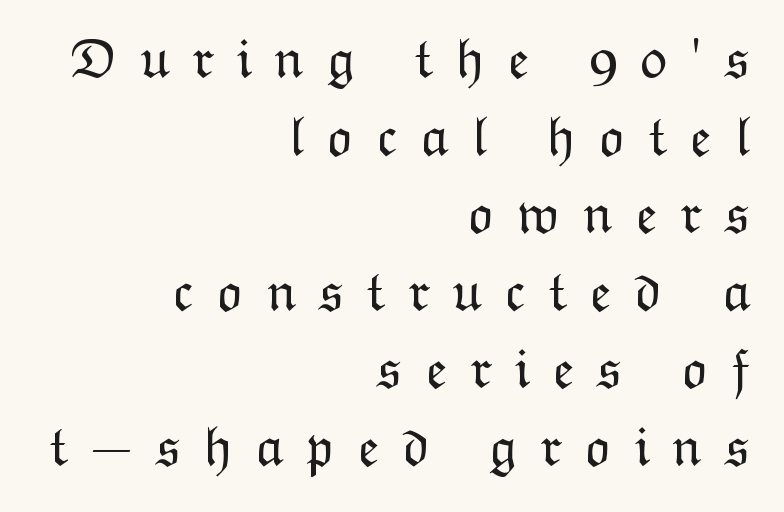
The cut favours lightness, reaching ordinary text weight at its darkest. Underline: absent. Spacing verdict: proportional, widths tailored to each character. Visually the block forms a straight wall on the right and a jagged coastline on the left. Every stem runs plumb, perpendicular to the baseline. The type is letterspaced generously, with wide tracking.
